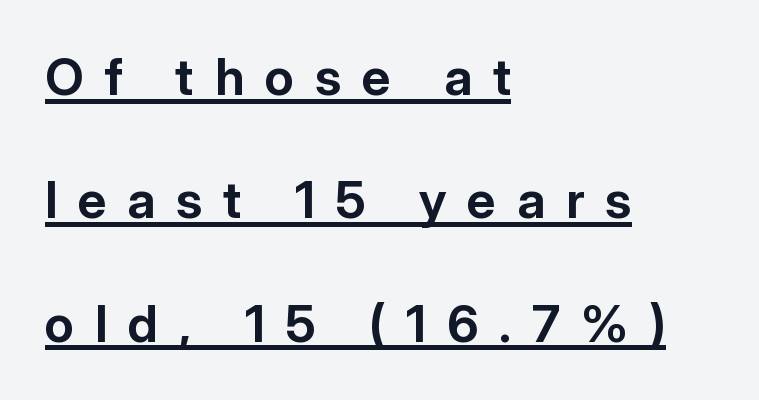
Q: Is the text bold? A: Yes.
Q: Is the text italic (slanted)? A: No, it is upright.
Q: Is the typeface a serif or a sans-serif typeface? A: Sans-serif.
Q: Is the text underlined? A: Yes.
Q: How is the paragraph aligned? A: Left-aligned.
Q: Is the spacing between letters normal or unusually wide? A: Unusually wide.
Q: Is the spacing between lines tight, normal or loose? A: Loose.
Q: Width (condensed, normal, or wide)? A: Normal.
Q: Stroke contrast? A: Low.
Q: x-height? A: Medium.
Q: Monospaced? A: No.
